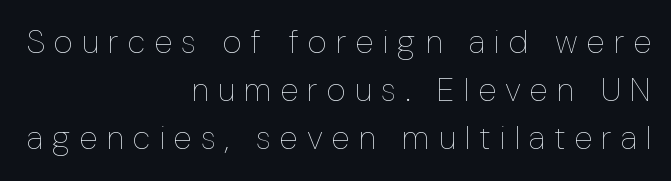
The passage shown is not bold in any degree. Regarding leading, the lines here are spaced in the standard way. The line texture is sparse and dotted thanks to wide tracking. Short and long lines alike share a common ending point at right.
